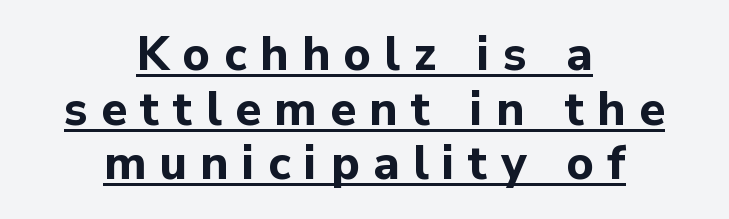
Quick note: not italic, upright. These lines are composed in type without serifs. The paragraph has two soft edges and a firm central axis. These lines are rendered in a variable-pitch font. Caption: expanded tracking, letters set apart. Weight: bold.
